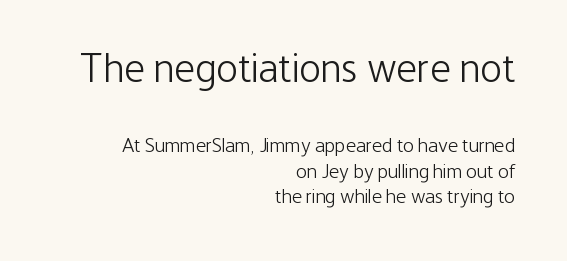
All the whitespace from short lines collects on the left. The line texture is even and compact thanks to regular tracking. The lettering stays uniformly vertical, giving the passage a roman look. Anything drawn beneath the words? Only blank space. Rows of type keep a routine distance in the vertical direction. Ink coverage per letter is moderate at most.
